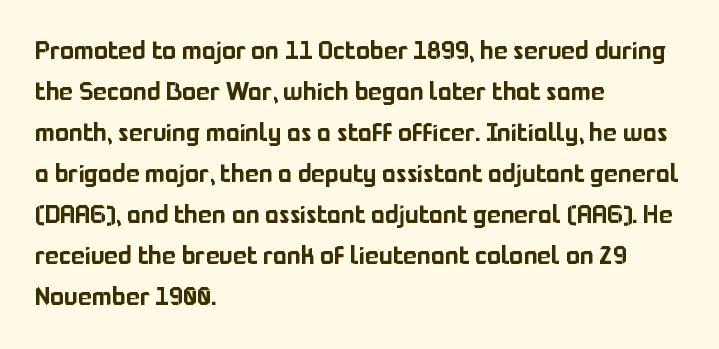
Q: Is the text italic (slanted)? A: No, it is upright.
Q: Is the text underlined? A: No.
Q: How is the paragraph aligned? A: Left-aligned.
Q: Is the spacing between letters normal or unusually wide? A: Normal.
Q: Is the spacing between lines tight, normal or loose? A: Normal.
